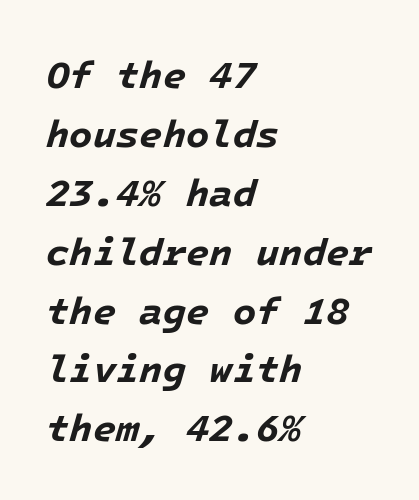
Q: Is the text bold? A: Yes.
Q: Is the text italic (slanted)? A: Yes, it leans right by about 16 degrees.
Q: Is the text underlined? A: No.
Q: How is the paragraph aligned? A: Left-aligned.
Q: Is the spacing between letters normal or unusually wide? A: Normal.
Q: Is the spacing between lines tight, normal or loose? A: Normal.
Q: Width (condensed, normal, or wide)? A: Normal.
Q: Stroke contrast? A: Low.
Q: x-height? A: Medium.
